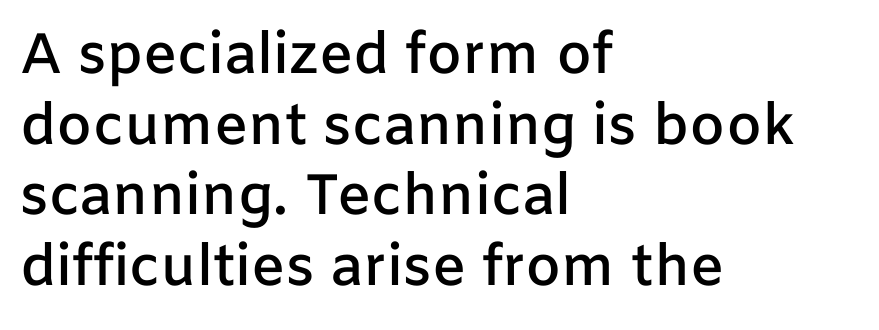
{"serif": "no", "italic": "no", "bold": "semi", "weight": "semibold", "width": "normal", "stroke_contrast": "low", "x_height": "medium", "monospaced": "no", "underline": "no", "align": "left", "line_spacing_ratio": 1.24, "letter_spacing": "normal", "letter_spacing_em": 0.0, "glyph_px": 57}
